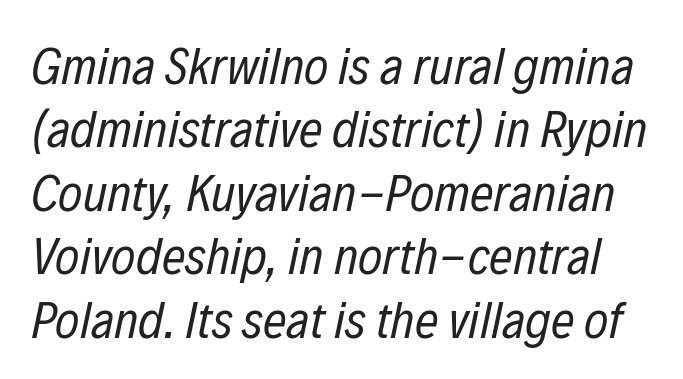
{"italic": "yes", "lean": "right", "slant_degrees": 12, "bold": "no", "weight": "regular", "width": "condensed", "stroke_contrast": "low", "x_height": "medium", "monospaced": "no", "underline": "no", "line_spacing_ratio": 1.22, "letter_spacing": "normal", "letter_spacing_em": 0.0, "glyph_px": 52}
